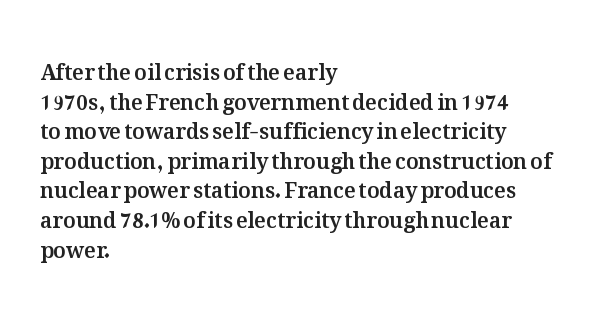
Q: Is the text italic (slanted)? A: No, it is upright.
Q: Is the text underlined? A: No.
Q: How is the paragraph aligned? A: Left-aligned.
Q: Is the spacing between letters normal or unusually wide? A: Normal.
Q: Is the spacing between lines tight, normal or loose? A: Normal.
